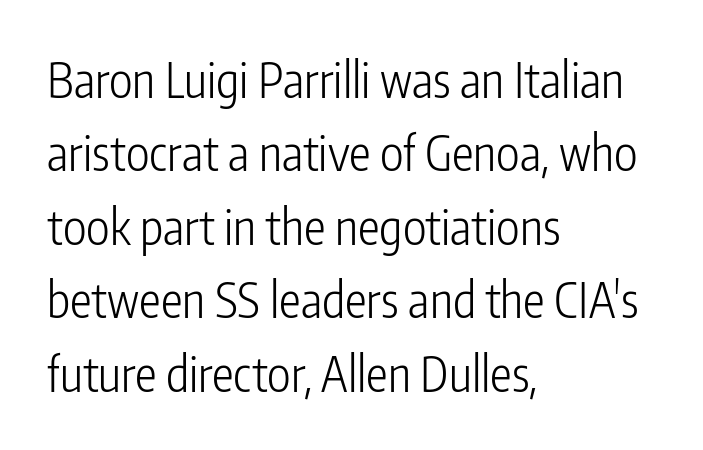
Left-aligned paragraph, ragged on the right. Clear beneath every line of the passage. The type is set solid horizontally, with unmodified tracking. The space between consecutive lines is moderate. It's the straight-up-and-down kind of type.
